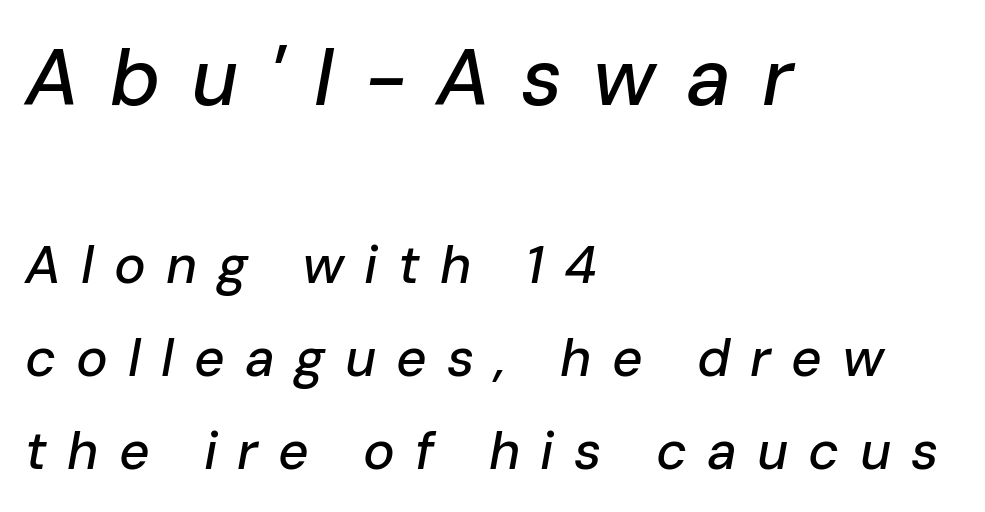
{"italic": "yes", "lean": "right", "slant_degrees": 10, "width": "normal", "stroke_contrast": "low", "x_height": "medium", "monospaced": "no", "underline": "no", "align": "left", "line_spacing_ratio": 1.76, "letter_spacing": "wide", "letter_spacing_em": 0.38, "larger_block": "first", "size_ratio": 1.51, "glyph_px": 80}
